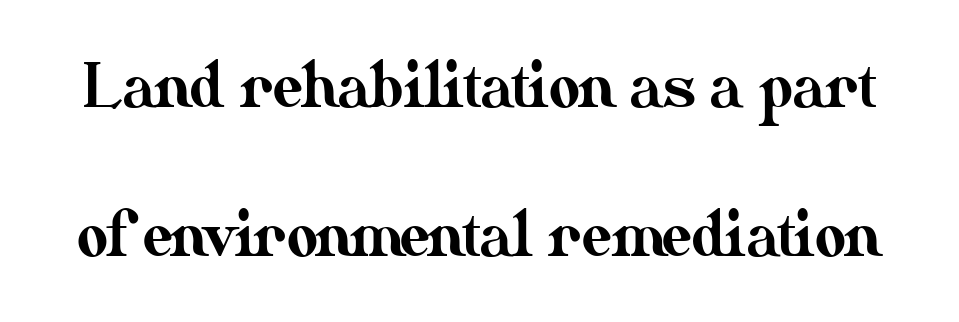
The image shows 60 px text type, upright; set loose line spacing (2.48x), normal letter spacing, not underlined; medium stroke contrast and a small x-height.
